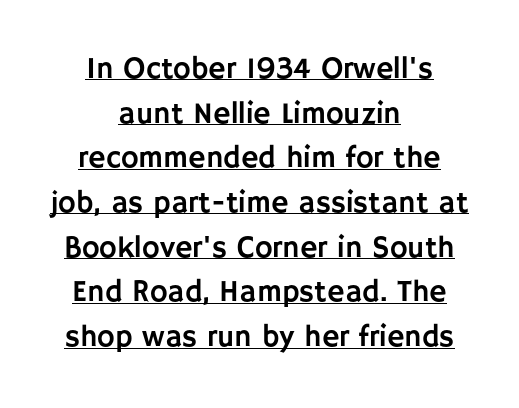
The image shows 30 px sans-serif type, upright; set centered, normal line spacing (1.49x), normal letter spacing, underlined; low stroke contrast and a large x-height.
